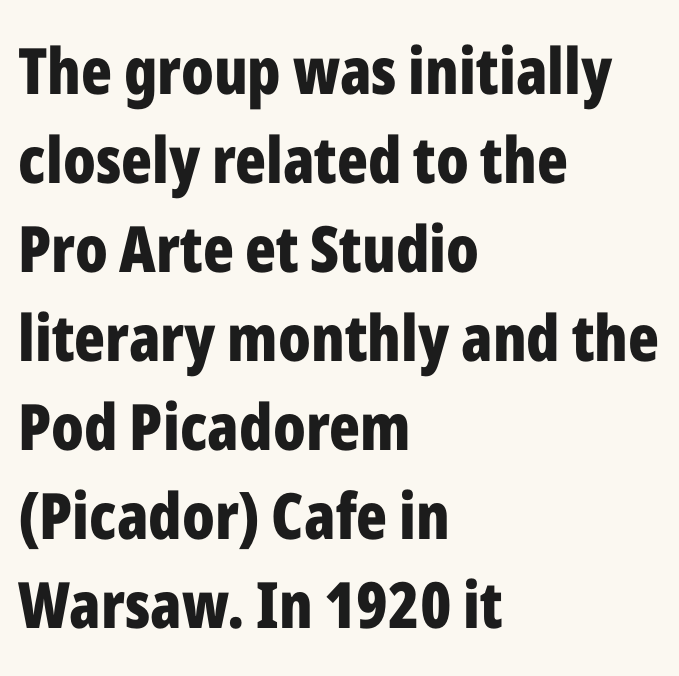
The image shows 64 px bold, condensed sans-serif type, upright; set left-aligned, normal line spacing (1.39x), normal letter spacing, not underlined; low stroke contrast and a medium x-height.
